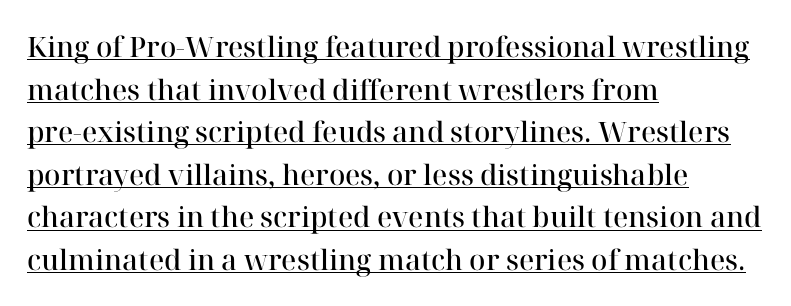
Q: Is the text bold? A: Semi-bold.
Q: Is the text italic (slanted)? A: No, it is upright.
Q: Is the typeface a serif or a sans-serif typeface? A: Serif.
Q: Is the text underlined? A: Yes.
Q: How is the paragraph aligned? A: Left-aligned.
Q: Is the spacing between letters normal or unusually wide? A: Normal.
Q: Is the spacing between lines tight, normal or loose? A: Normal.
Q: Width (condensed, normal, or wide)? A: Normal.
Q: Stroke contrast? A: High.
Q: x-height? A: Medium.
Q: Monospaced? A: No.
